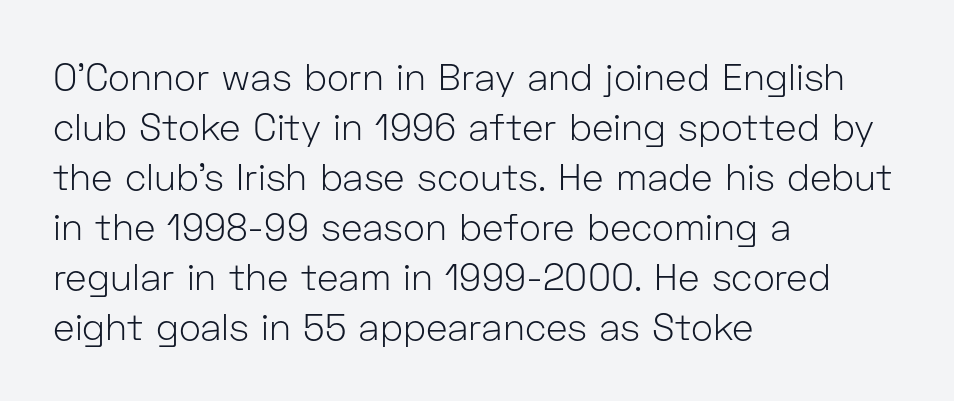
Tracking value appears to be zero — textbook default spacing. Layout note: lines flush left. Varying glyph widths throughout — classic text-font behaviour. No heavy texture on the line: the type isn't bold. Underlining? Definitely not there.
